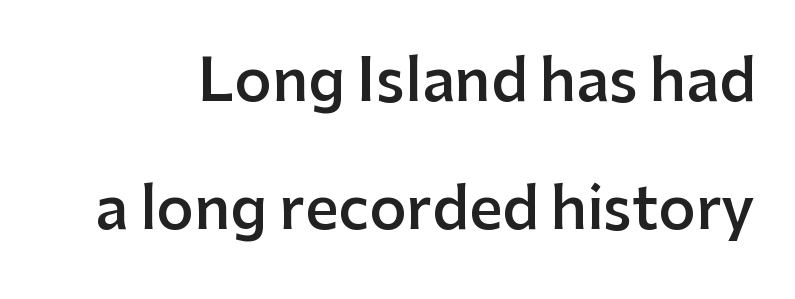
Q: Is the text bold? A: Semi-bold.
Q: Is the text italic (slanted)? A: No, it is upright.
Q: Is the typeface a serif or a sans-serif typeface? A: Sans-serif.
Q: Is the text underlined? A: No.
Q: Is the spacing between letters normal or unusually wide? A: Normal.
Q: Is the spacing between lines tight, normal or loose? A: Loose.
Q: Width (condensed, normal, or wide)? A: Normal.
Q: Stroke contrast? A: Low.
Q: x-height? A: Medium.
Q: Monospaced? A: No.
